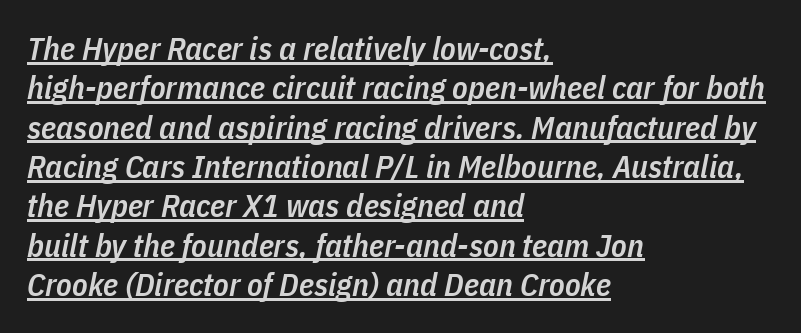
Q: Is the text bold? A: Semi-bold.
Q: Is the text italic (slanted)? A: Yes, it leans right by about 11 degrees.
Q: Is the text underlined? A: Yes.
Q: How is the paragraph aligned? A: Left-aligned.
Q: Is the spacing between letters normal or unusually wide? A: Normal.
Q: Width (condensed, normal, or wide)? A: Condensed.
Q: Stroke contrast? A: Low.
Q: x-height? A: Medium.
Q: Monospaced? A: No.
